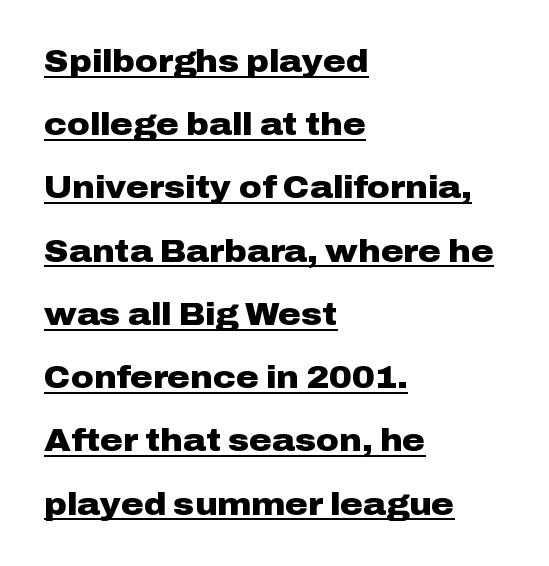
Q: Is the text bold? A: Yes.
Q: Is the text italic (slanted)? A: No, it is upright.
Q: Is the typeface a serif or a sans-serif typeface? A: Sans-serif.
Q: Is the text underlined? A: Yes.
Q: How is the paragraph aligned? A: Left-aligned.
Q: Is the spacing between letters normal or unusually wide? A: Normal.
Q: Is the spacing between lines tight, normal or loose? A: Loose.
Q: Width (condensed, normal, or wide)? A: Wide.
Q: Stroke contrast? A: Low.
Q: x-height? A: Medium.
Q: Monospaced? A: No.
